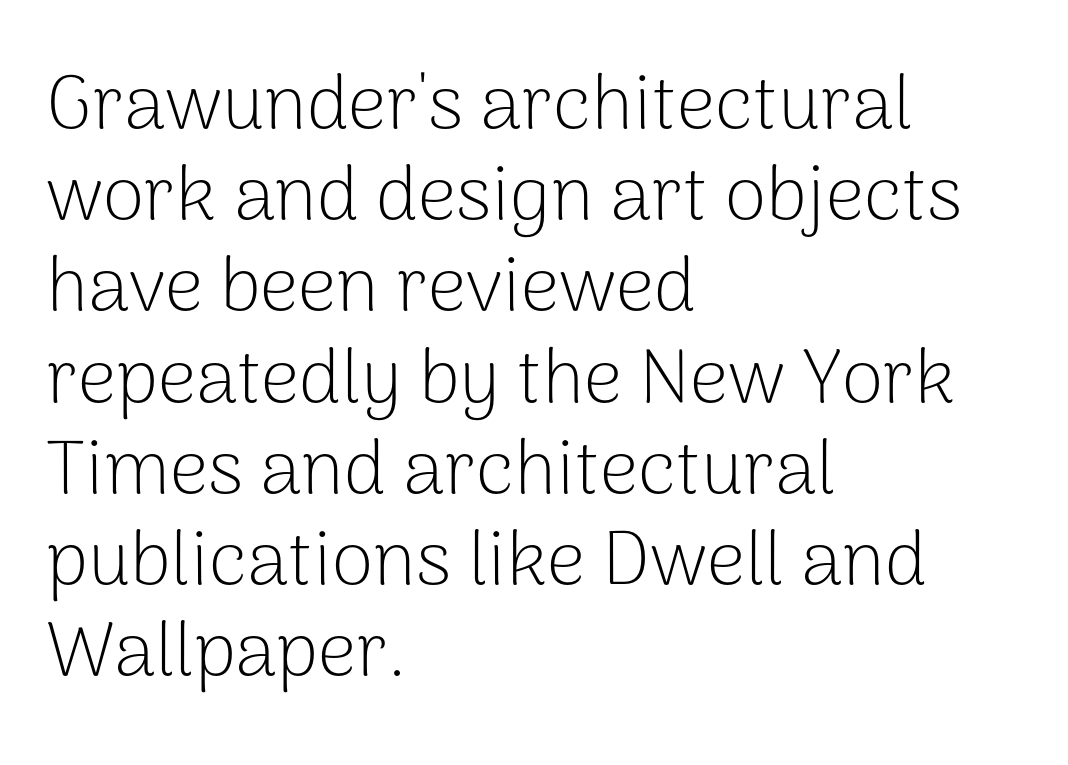
{"serif": "no", "italic": "no", "bold": "no", "weight": "light", "width": "normal", "stroke_contrast": "low", "x_height": "medium", "monospaced": "no", "underline": "no", "align": "left", "line_spacing_ratio": 1.2, "letter_spacing": "normal", "letter_spacing_em": 0.0, "glyph_px": 76}
